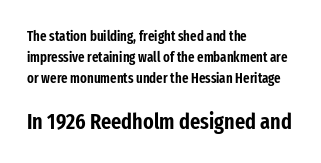
{"italic": "no", "underline": "no", "align": "left", "line_spacing": "normal", "line_spacing_ratio": 1.51, "letter_spacing": "normal", "letter_spacing_em": 0.0, "larger_block": "second", "size_ratio": 1.57, "glyph_px": 22}
